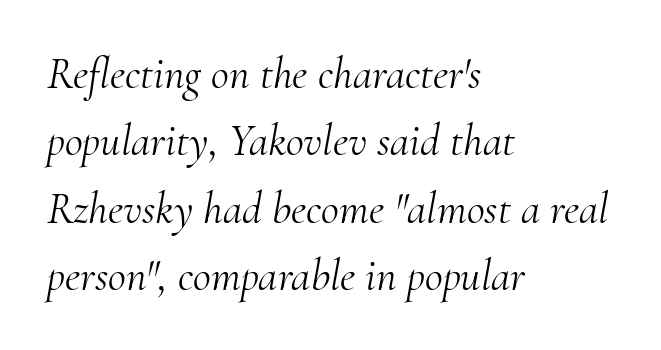
The image shows 44 px light serif type, italic (leaning right); set left-aligned, normal line spacing (1.53x), normal letter spacing, not underlined; medium stroke contrast and a small x-height.
